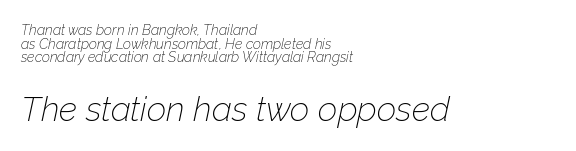
Q: Is the text bold? A: No.
Q: Is the text italic (slanted)? A: Yes, it leans right by about 12 degrees.
Q: Is the text underlined? A: No.
Q: How is the paragraph aligned? A: Left-aligned.
Q: Is the spacing between letters normal or unusually wide? A: Normal.
Q: Is the spacing between lines tight, normal or loose? A: Tight.
Q: Which block of text is set in a larger size, the first (top) or the second (bottom)? A: The second (bottom) one.
Q: Width (condensed, normal, or wide)? A: Normal.
Q: Stroke contrast? A: Low.
Q: x-height? A: Medium.
Q: Monospaced? A: No.
